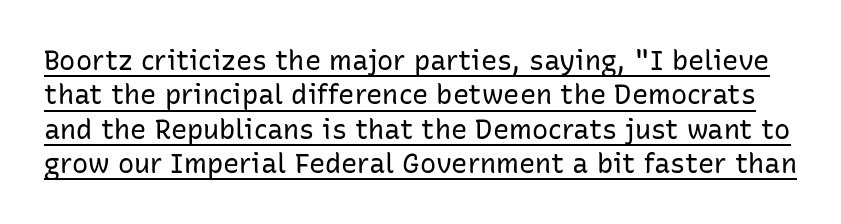
Q: Is the text bold? A: No.
Q: Is the text italic (slanted)? A: No, it is upright.
Q: Is the text underlined? A: Yes.
Q: Is the spacing between letters normal or unusually wide? A: Normal.
Q: Is the spacing between lines tight, normal or loose? A: Normal.
